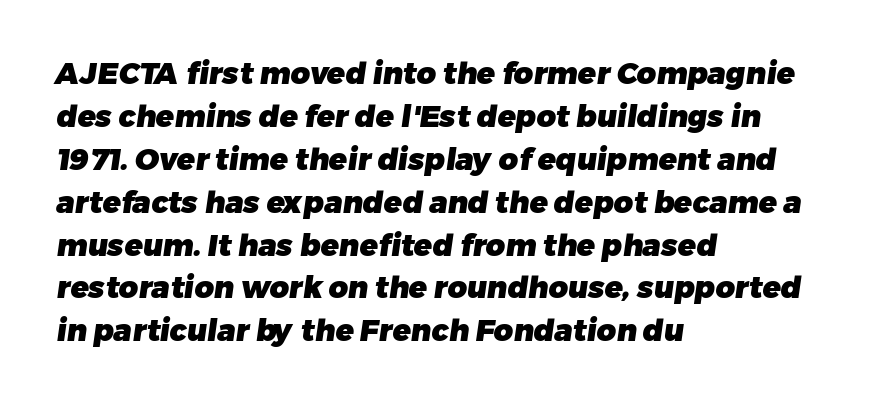
{"serif": "no", "bold": "yes", "weight": "heavy", "width": "normal", "stroke_contrast": "low", "x_height": "medium", "monospaced": "no", "underline": "no", "align": "left", "line_spacing": "normal", "line_spacing_ratio": 1.43, "letter_spacing": "normal", "letter_spacing_em": 0.0, "glyph_px": 30}
